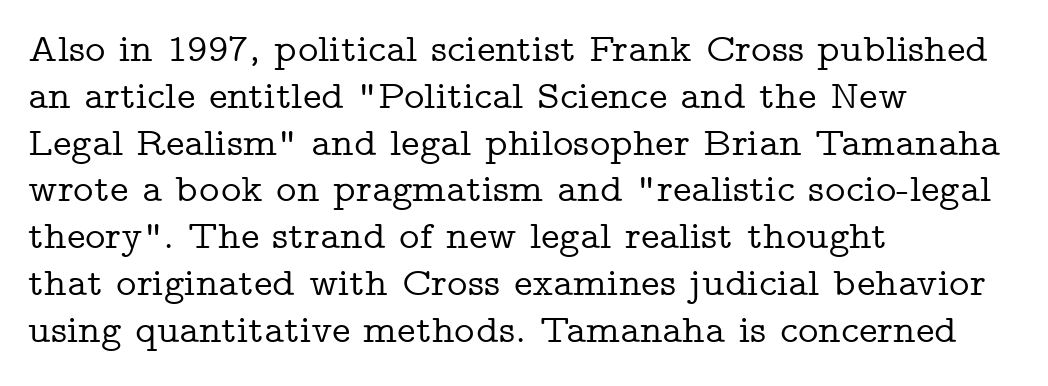
Q: Is the text italic (slanted)? A: No, it is upright.
Q: Is the typeface a serif or a sans-serif typeface? A: Serif.
Q: Is the text underlined? A: No.
Q: How is the paragraph aligned? A: Left-aligned.
Q: Is the spacing between letters normal or unusually wide? A: Normal.
Q: Width (condensed, normal, or wide)? A: Wide.
Q: Stroke contrast? A: Low.
Q: x-height? A: Medium.
Q: Monospaced? A: No.
